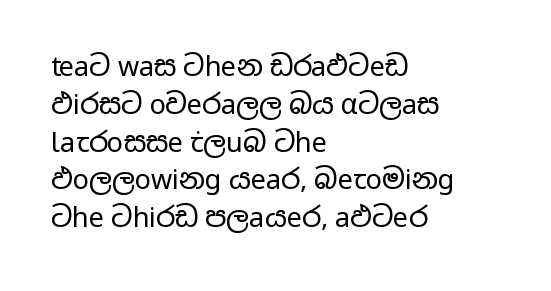
{"italic": "no", "bold": "no", "underline": "no", "align": "left", "line_spacing": "normal", "line_spacing_ratio": 1.4, "letter_spacing": "normal", "letter_spacing_em": 0.0, "glyph_px": 27}
